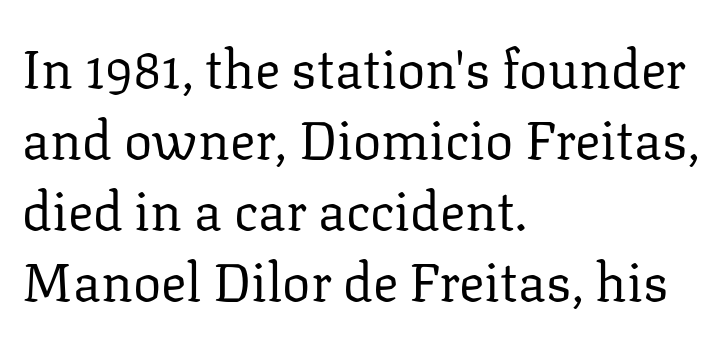
The image shows 53 px regular-weight serif type, upright; set left-aligned, normal line spacing (1.34x), normal letter spacing, not underlined; low stroke contrast and a medium x-height.
